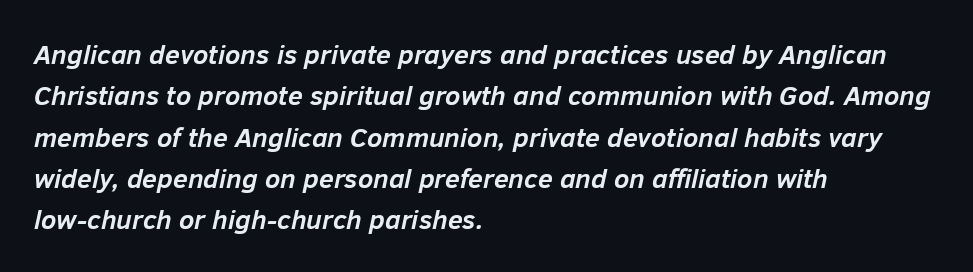
It's the slanting kind of type. Each line starts at the same left margin while the right side varies. Letters rest on an invisible, unmarked baseline. In terms of leading, this rendering sits right in the middle. Look at the tracking — it's just the regular setting, nothing added. Every letter is thick-stroked: bold, no question.
